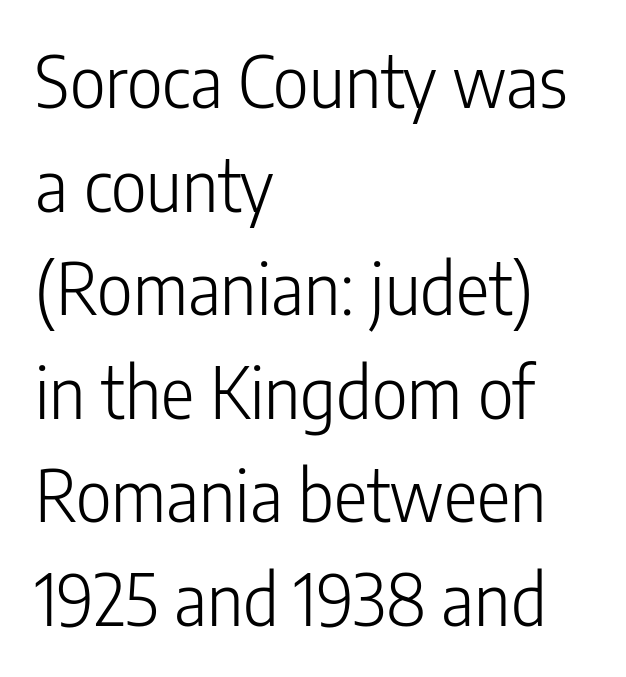
The image shows 70 px light, condensed sans-serif type, upright; set left-aligned, normal line spacing (1.48x), normal letter spacing, not underlined; low stroke contrast and a medium x-height.
